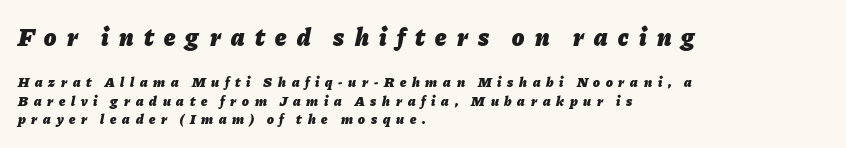
The image shows 25 px bold type, italic (leaning right); set left-aligned, normal line spacing (1.33x), unusually wide letter spacing (+0.41 em), not underlined; the first (top) block is 1.79x larger.
